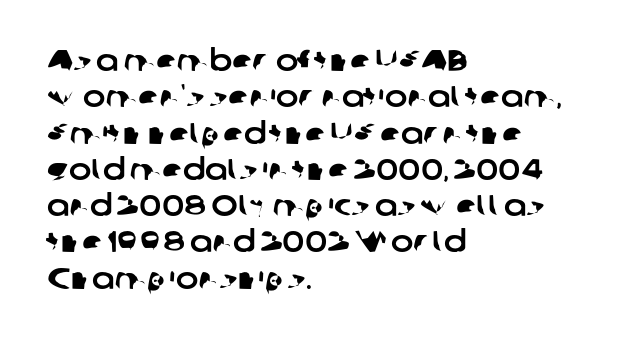
Grotesque or geometric, the face here clearly has no serifs. The compositor pushed each line to the left boundary. Unmarked baselines from the first word to the last. Inter-character spacing is left at the font's built-in metrics.
